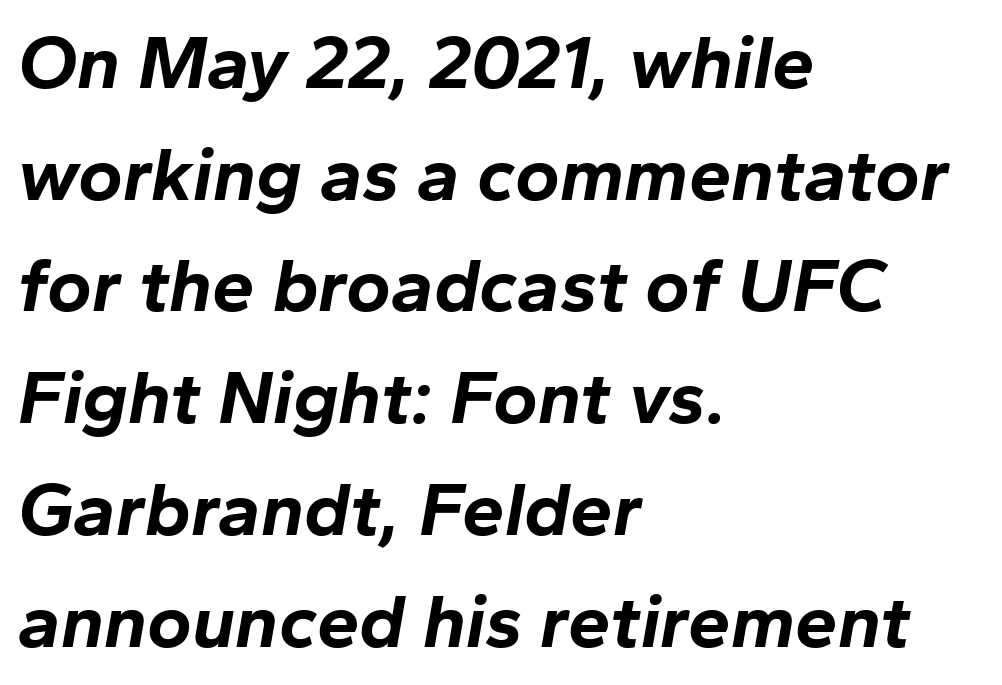
Vertically, the passage feels balanced, rows spaced as you'd expect. Horizontally, the lines are justified to the leading edge only. The typography opts for an oblique posture over an upright one. What weight is shown? A full bold with thick strokes. The line texture is even and compact thanks to regular tracking. Any mark beneath the type? The region is blank.
